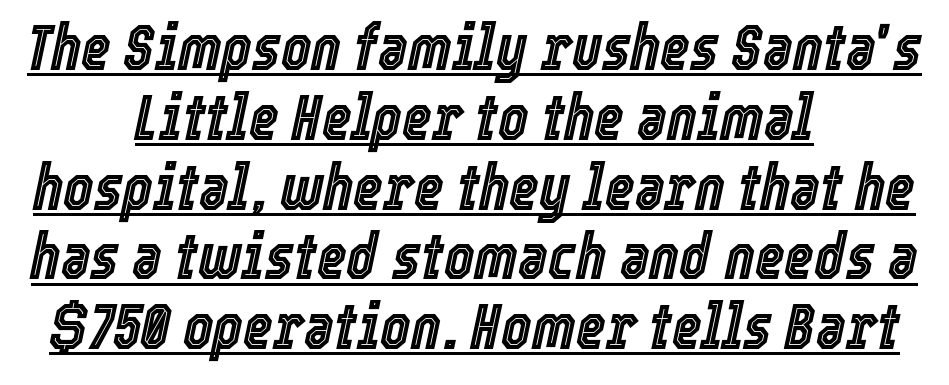
{"italic": "yes", "lean": "right", "slant_degrees": 12, "width": "condensed", "x_height": "medium", "monospaced": "no", "underline": "yes", "align": "center", "line_spacing": "tight", "line_spacing_ratio": 1.09, "letter_spacing": "normal", "letter_spacing_em": 0.0, "glyph_px": 64}
